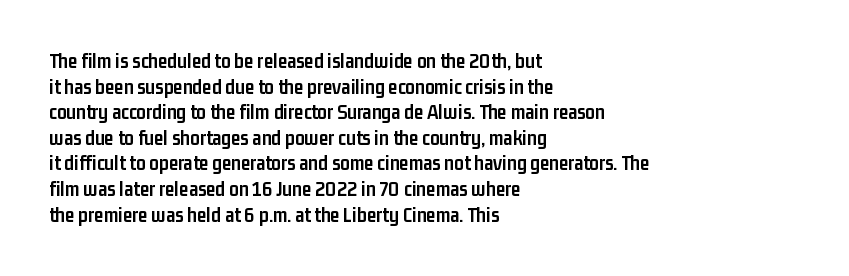
Is there any slant? The stems are plumb. The zone under the glyphs is completely vacant. Caption: bold face, heavy strokes. Each word holds together tightly as a unit, with standard inter-letter gaps. Does the copy run flush right? No — it runs flush left.
